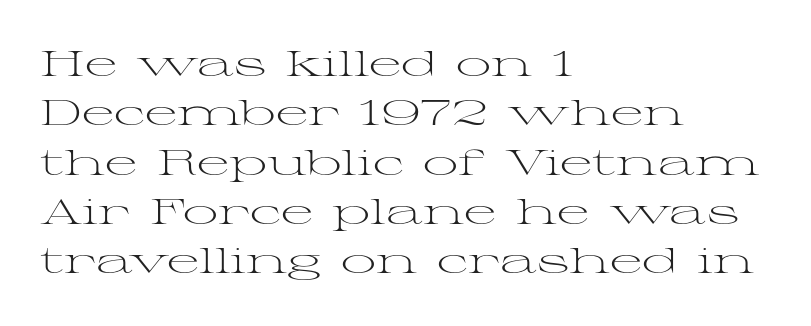
{"serif": "yes", "italic": "no", "bold": "no", "weight": "light", "width": "wide", "stroke_contrast": "medium", "x_height": "medium", "monospaced": "no", "underline": "no", "align": "left", "line_spacing": "normal", "line_spacing_ratio": 1.41, "letter_spacing": "normal", "letter_spacing_em": 0.0, "glyph_px": 35}
